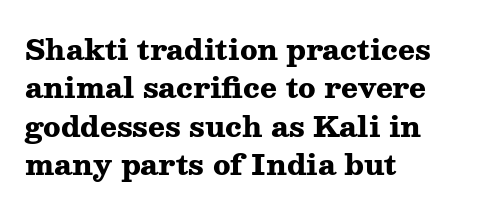
Posture: straight, roman, zero tilt. What's the leading like? Ordinary, nothing unusual. Rule under the text: the space is simply empty. Every row of glyphs begins at an identical x-position on the left.
